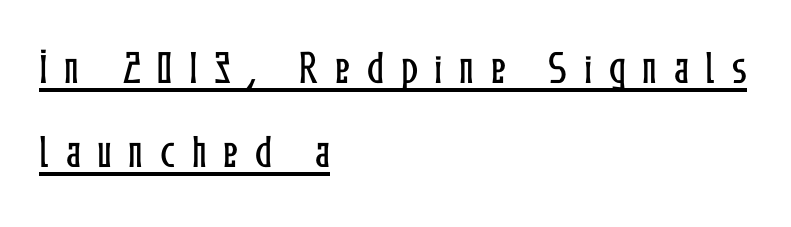
The image shows 36 px condensed type, upright; set left-aligned, loose line spacing (2.33x), unusually wide letter spacing (+0.46 em), underlined; low stroke contrast and a medium x-height.
